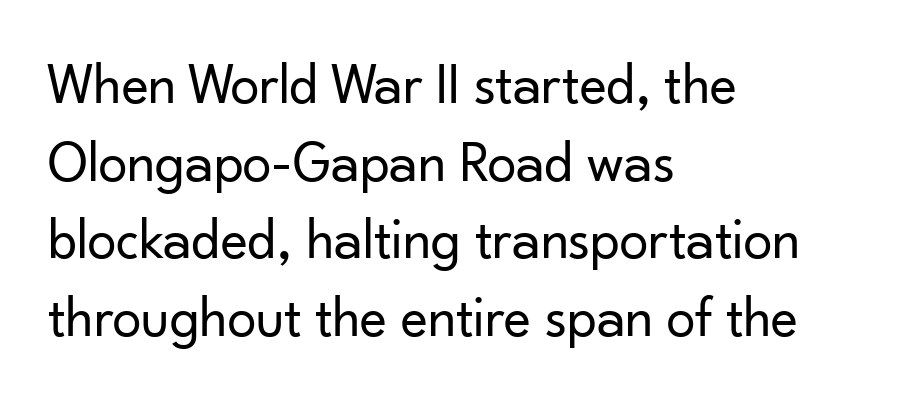
{"serif": "no", "italic": "no", "bold": "no", "weight": "regular", "width": "normal", "stroke_contrast": "low", "x_height": "small", "monospaced": "no", "underline": "no", "align": "left", "line_spacing": "normal", "line_spacing_ratio": 1.34, "letter_spacing": "normal", "letter_spacing_em": 0.0, "glyph_px": 58}
